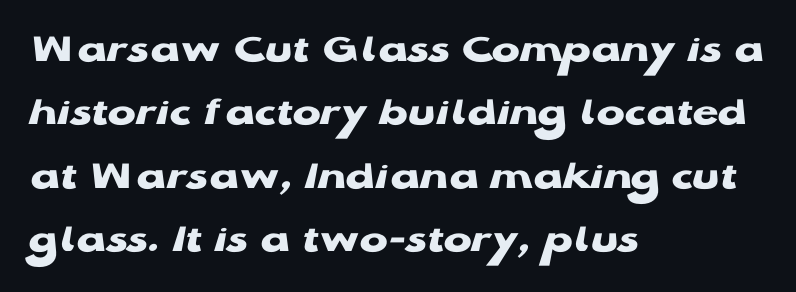
The image shows 42 px heavy, wide sans-serif type, upright; set left-aligned, normal line spacing (1.51x), normal letter spacing, not underlined; low stroke contrast and a medium x-height.
